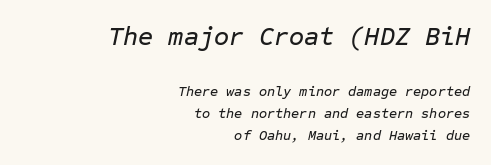
{"italic": "yes", "lean": "right", "slant_degrees": 12, "underline": "no", "align": "right", "line_spacing": "normal", "line_spacing_ratio": 1.57, "letter_spacing": "normal", "letter_spacing_em": 0.0, "larger_block": "first", "size_ratio": 1.86, "glyph_px": 26}
